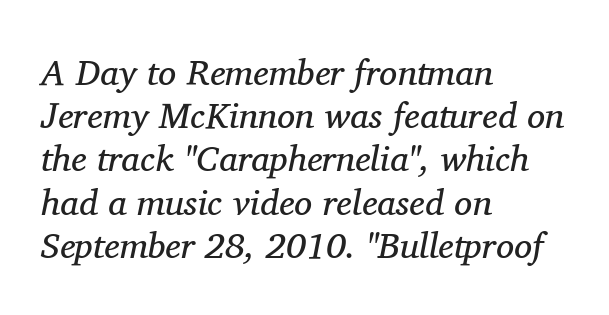
The image shows 36 px regular-weight serif type, italic (leaning right); set left-aligned, line spacing 1.2x, normal letter spacing, not underlined; medium stroke contrast and a medium x-height.
